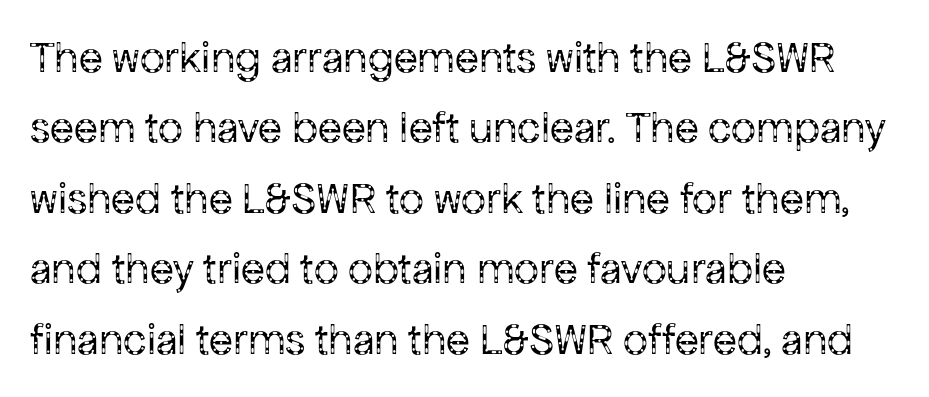
{"serif": "no", "italic": "no", "bold": "no", "weight": "regular", "width": "normal", "stroke_contrast": "low", "x_height": "medium", "monospaced": "no", "underline": "no", "align": "left", "line_spacing": "normal", "line_spacing_ratio": 1.6, "letter_spacing": "normal", "letter_spacing_em": 0.0, "glyph_px": 44}
